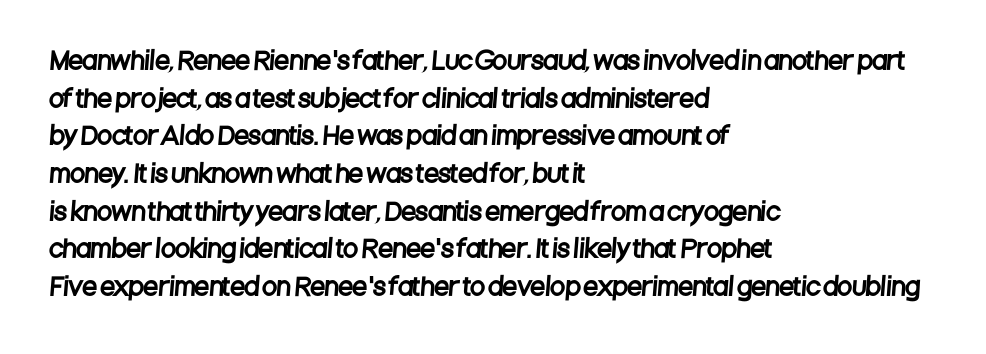
Q: Is the text underlined? A: No.
Q: How is the paragraph aligned? A: Left-aligned.
Q: Is the spacing between letters normal or unusually wide? A: Normal.
Q: Is the spacing between lines tight, normal or loose? A: Normal.
